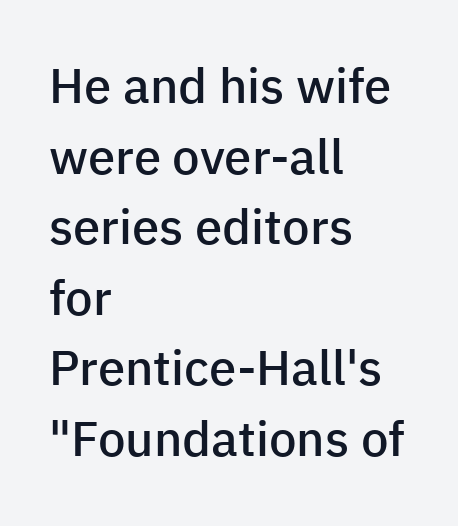
{"serif": "no", "italic": "no", "bold": "semi", "weight": "semibold", "width": "normal", "stroke_contrast": "low", "x_height": "medium", "monospaced": "no", "underline": "no", "align": "left", "line_spacing": "normal", "line_spacing_ratio": 1.44, "letter_spacing": "normal", "letter_spacing_em": 0.0, "glyph_px": 49}
